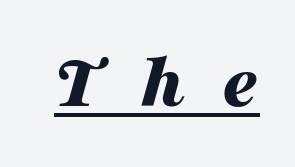
The image shows 78 px bold, wide type, italic (leaning right); set unusually wide letter spacing (+0.48 em), underlined; medium stroke contrast and a medium x-height.
